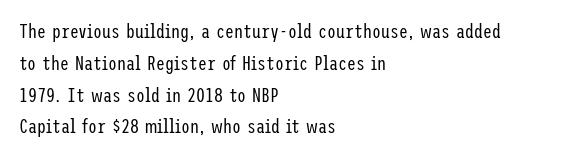
{"italic": "no", "bold": "no", "underline": "no", "align": "left", "line_spacing": "normal", "line_spacing_ratio": 1.59, "letter_spacing": "normal", "letter_spacing_em": 0.0, "glyph_px": 20}
